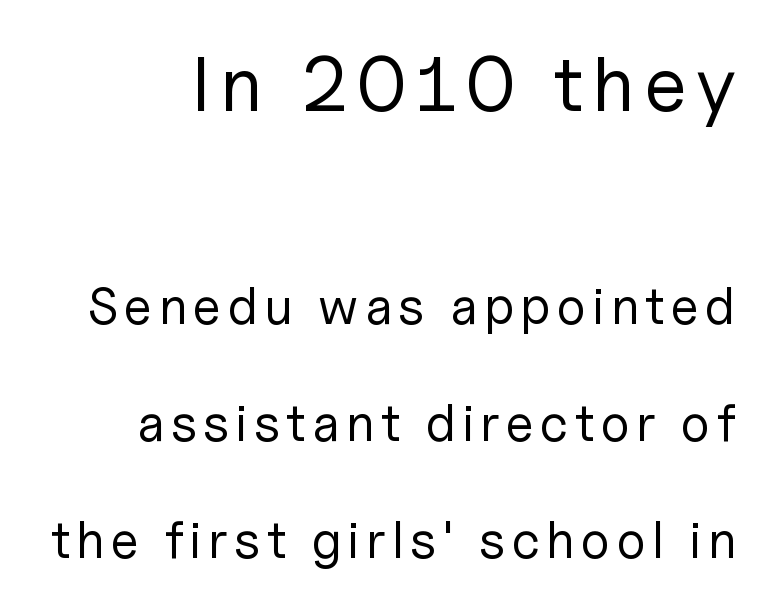
Q: Is the text bold? A: No.
Q: Is the text italic (slanted)? A: No, it is upright.
Q: Is the typeface a serif or a sans-serif typeface? A: Sans-serif.
Q: Is the text underlined? A: No.
Q: Is the spacing between lines tight, normal or loose? A: Loose.
Q: Which block of text is set in a larger size, the first (top) or the second (bottom)? A: The first (top) one.
Q: Width (condensed, normal, or wide)? A: Normal.
Q: Stroke contrast? A: Low.
Q: x-height? A: Medium.
Q: Monospaced? A: No.
